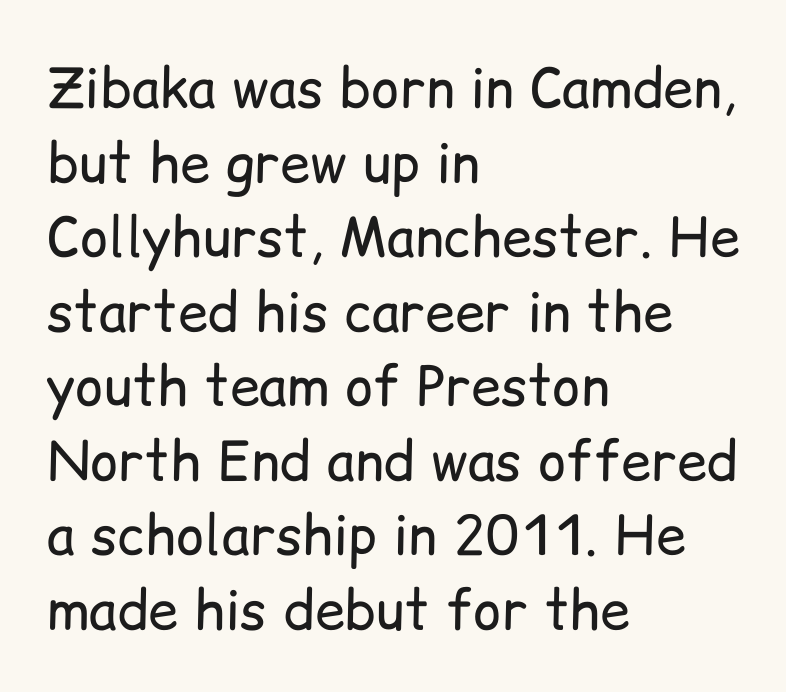
The image shows 54 px regular-weight sans-serif type, upright; set left-aligned, normal line spacing (1.38x), normal letter spacing, not underlined; low stroke contrast and a medium x-height.
